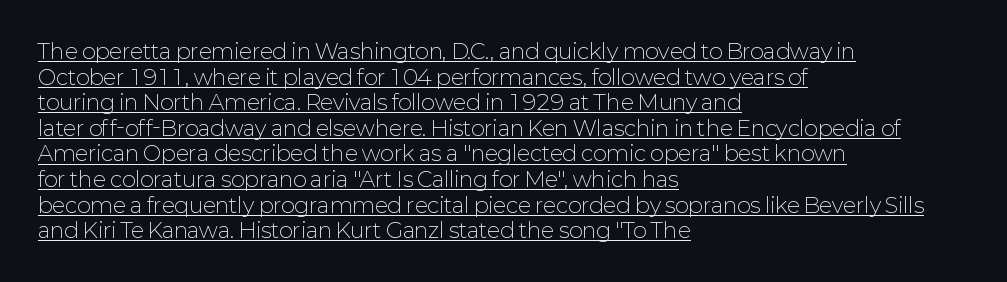
Weight: regular or lighter. The gaps between neighbouring characters are ordinary and unremarkable. Leftover space on each line is placed entirely after the last word. The specimen includes a rule beneath the text block's lines.
